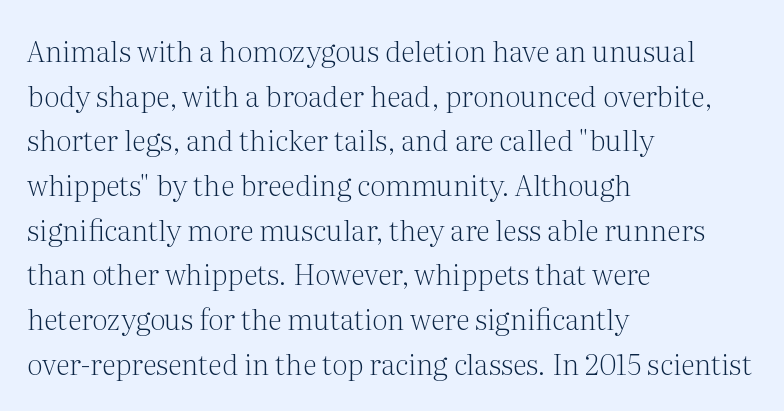
The typeface chosen for these lines features serifs. Quick note: interline space is typical. Is this a fixed-width face? No — the glyphs have proportional, varying widths. Vertical strokes here are truly vertical. The foot of each line stays bare and open. The weight would be labelled regular, book, light, or lighter still.
